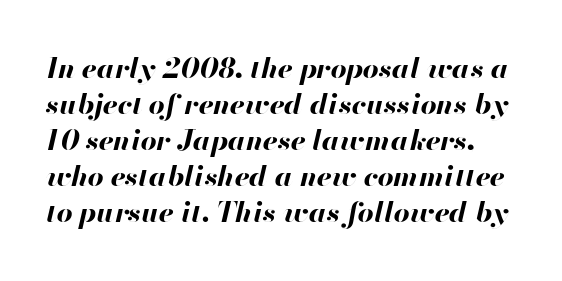
Students, note that the glyphs here touch the page at normal intervals. Bare-footed words on every line. Vertical spacing — default. The rendering uses natural spacing where letterforms have individual widths. Quick note: italic. How heavy is the stroke? Heavy — this is a bold.
